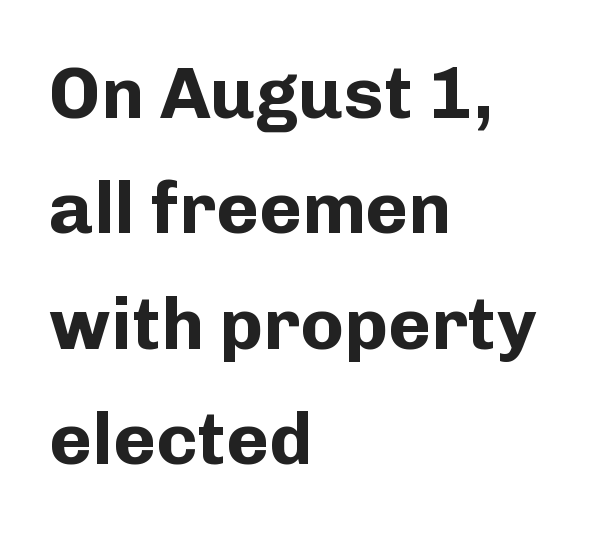
{"serif": "no", "italic": "no", "bold": "yes", "weight": "bold", "width": "normal", "stroke_contrast": "low", "x_height": "medium", "monospaced": "no", "underline": "no", "align": "left", "line_spacing": "normal", "line_spacing_ratio": 1.58, "letter_spacing": "normal", "letter_spacing_em": 0.0, "glyph_px": 73}
